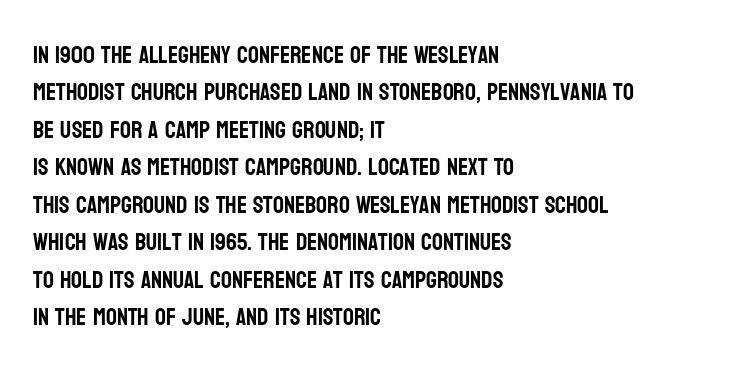
The image shows 24 px text type, upright; set left-aligned, normal line spacing (1.56x), normal letter spacing, not underlined.
